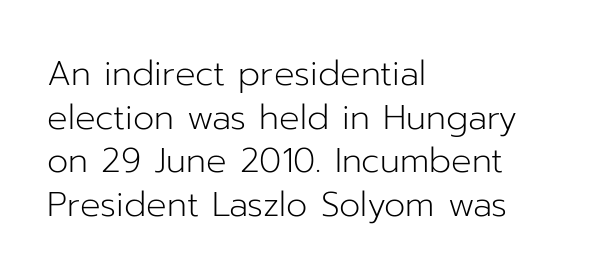
Q: Is the text bold? A: No.
Q: Is the text italic (slanted)? A: No, it is upright.
Q: Is the typeface a serif or a sans-serif typeface? A: Sans-serif.
Q: Is the text underlined? A: No.
Q: How is the paragraph aligned? A: Left-aligned.
Q: Is the spacing between letters normal or unusually wide? A: Normal.
Q: Is the spacing between lines tight, normal or loose? A: Normal.
Q: Width (condensed, normal, or wide)? A: Normal.
Q: Stroke contrast? A: Low.
Q: x-height? A: Medium.
Q: Monospaced? A: No.
